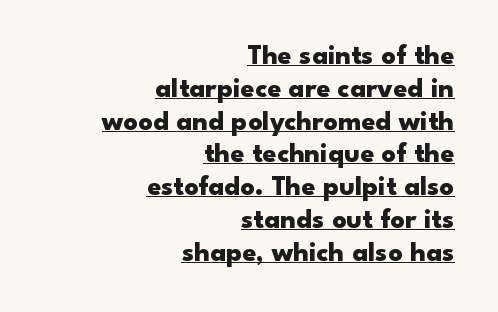
Q: Is the text bold? A: Yes.
Q: Is the text italic (slanted)? A: No, it is upright.
Q: Is the typeface a serif or a sans-serif typeface? A: Sans-serif.
Q: Is the text underlined? A: Yes.
Q: How is the paragraph aligned? A: Right-aligned.
Q: Is the spacing between letters normal or unusually wide? A: Normal.
Q: Width (condensed, normal, or wide)? A: Wide.
Q: Stroke contrast? A: Low.
Q: x-height? A: Small.
Q: Monospaced? A: No.
